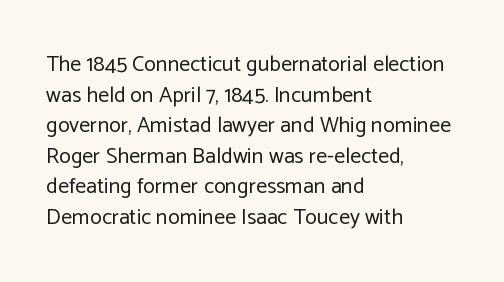
{"italic": "no", "bold": "no", "underline": "no", "align": "left", "line_spacing": "normal", "line_spacing_ratio": 1.39, "letter_spacing": "normal", "letter_spacing_em": 0.0, "glyph_px": 22}
